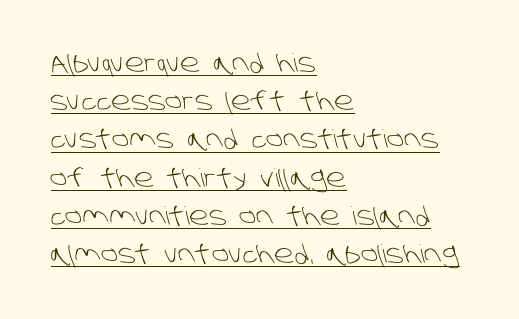
Each line starts at the same left margin while the right side varies. Decoration check: the copy is underlined. Honestly, the letter spacing is just normal — you wouldn't notice it. Students, observe: this is what conventionally led text looks like.
